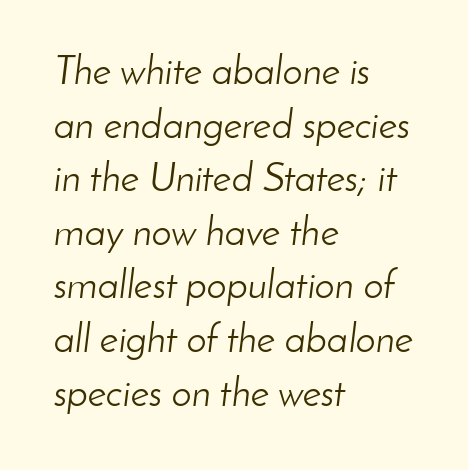
Quick note: interline space is typical. A student would call this left alignment; a typographer would say flush left, rag right. Nobody drew a line under any word here. An italicized treatment has been applied to the whole sample. Heft: none added — not bold.
